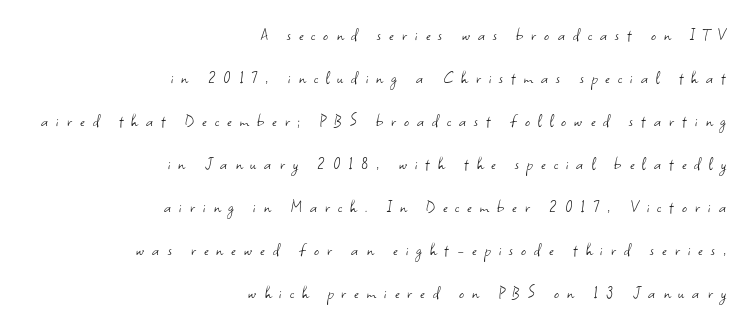
The image shows 20 px text type; set right-aligned, loose line spacing (2.15x), unusually wide letter spacing (+0.4 em), not underlined.
